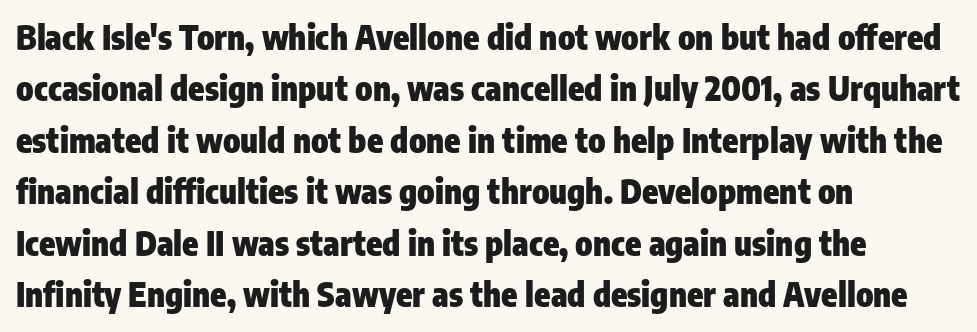
The image shows 33 px heavy, condensed sans-serif type, upright; set left-aligned, normal line spacing (1.56x), normal letter spacing, not underlined; low stroke contrast and a medium x-height.
